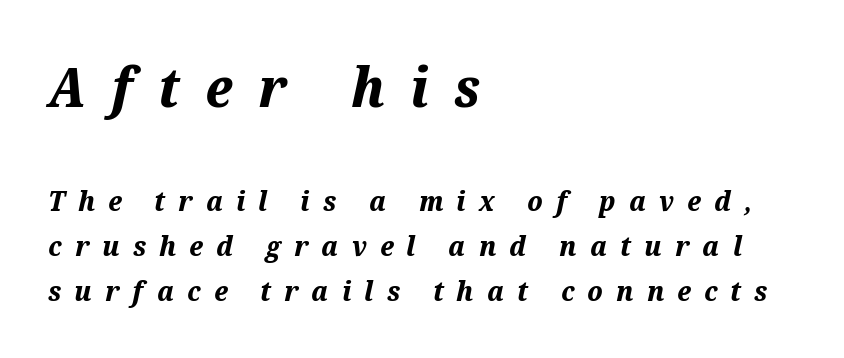
The area under the type is left untouched. The letters are slanted; this is an italic face. The type is letterspaced generously, with wide tracking. Whoever set this chose a conventional vertical rhythm. A student would notice the top passage is typeset larger than what follows.
